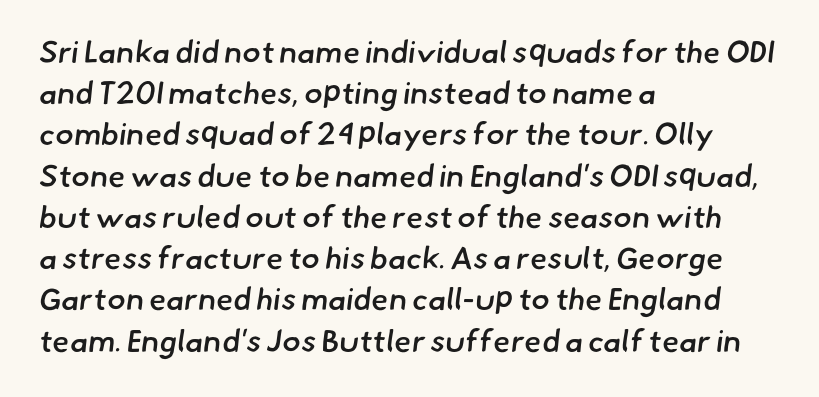
The image shows 31 px semibold sans-serif type; set left-aligned, normal line spacing (1.33x), normal letter spacing, not underlined; low stroke contrast and a small x-height.
